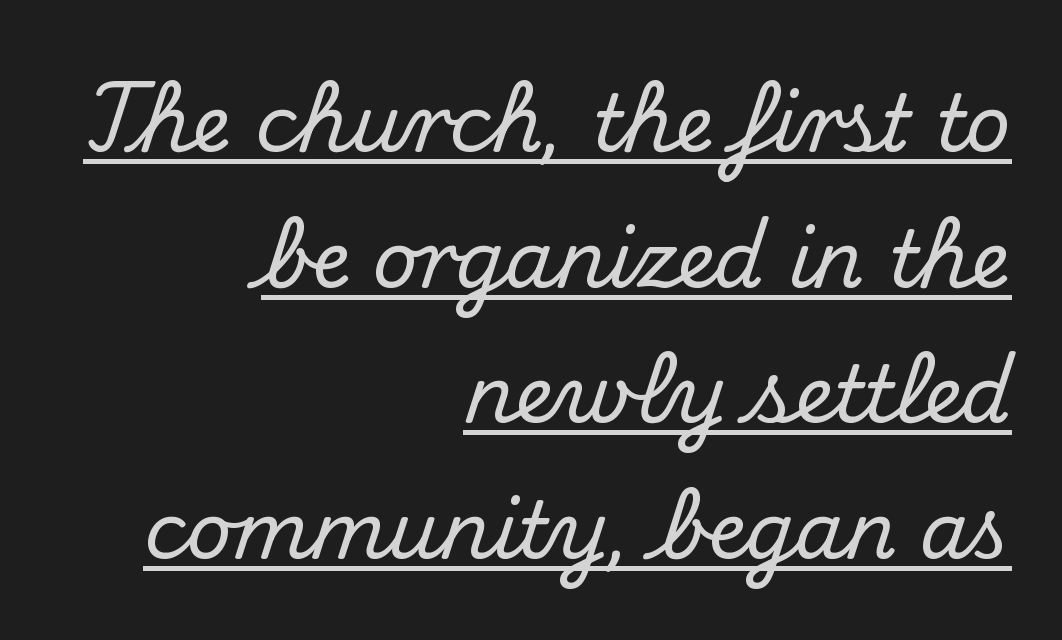
The passage shown is underscored from start to finish. The passage is arranged like a letterhead date or caption credit — flush right. Is the letter spacing exaggerated? No — it looks like the ordinary default. Think of a printed novel: that variable character pitch is what you see here. In terms of letterform style, serifs are clearly present.
